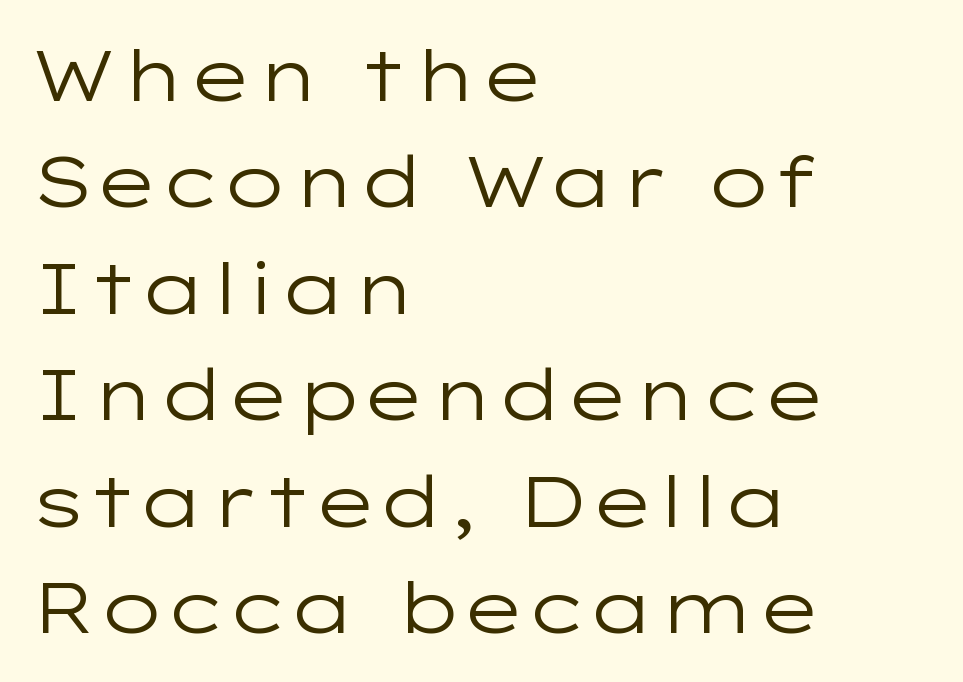
The image shows 71 px regular-weight, wide sans-serif type, upright; set left-aligned, normal line spacing (1.5x), normal letter spacing, not underlined; low stroke contrast and a medium x-height.
